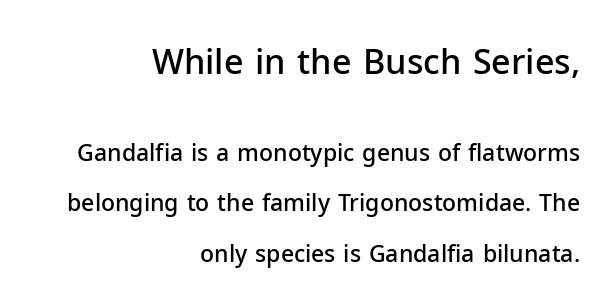
Q: Is the text bold? A: Semi-bold.
Q: Is the text italic (slanted)? A: No, it is upright.
Q: Is the typeface a serif or a sans-serif typeface? A: Sans-serif.
Q: Is the text underlined? A: No.
Q: How is the paragraph aligned? A: Right-aligned.
Q: Is the spacing between letters normal or unusually wide? A: Normal.
Q: Is the spacing between lines tight, normal or loose? A: Loose.
Q: Which block of text is set in a larger size, the first (top) or the second (bottom)? A: The first (top) one.
Q: Width (condensed, normal, or wide)? A: Normal.
Q: Stroke contrast? A: Low.
Q: x-height? A: Medium.
Q: Monospaced? A: No.
